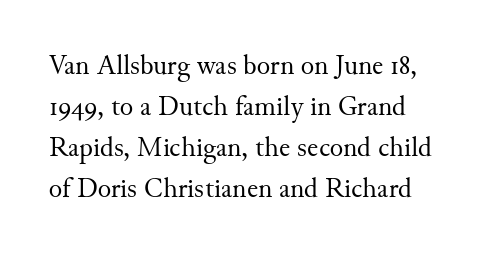
The image shows 28 px regular-weight serif type, upright; set left-aligned, normal line spacing (1.47x), normal letter spacing, not underlined; medium stroke contrast and a small x-height.
